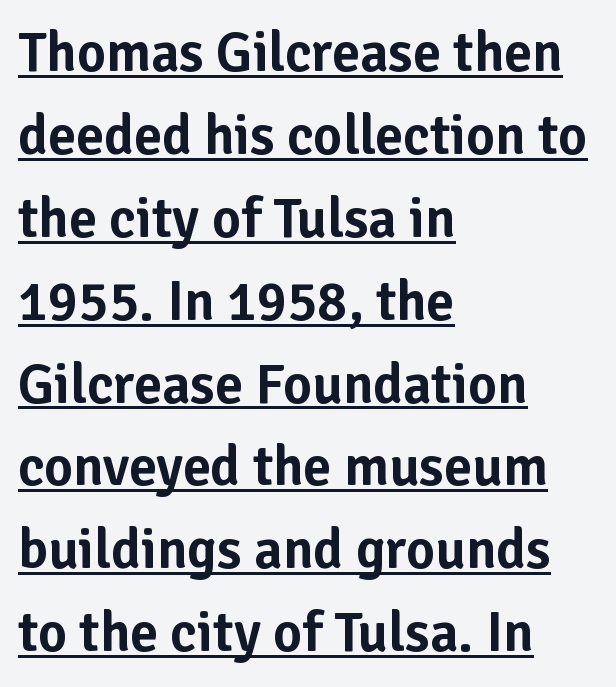
Q: Is the text italic (slanted)? A: No, it is upright.
Q: Is the typeface a serif or a sans-serif typeface? A: Sans-serif.
Q: Is the text underlined? A: Yes.
Q: How is the paragraph aligned? A: Left-aligned.
Q: Is the spacing between letters normal or unusually wide? A: Normal.
Q: Is the spacing between lines tight, normal or loose? A: Normal.
Q: Width (condensed, normal, or wide)? A: Normal.
Q: Stroke contrast? A: Low.
Q: x-height? A: Medium.
Q: Monospaced? A: No.
